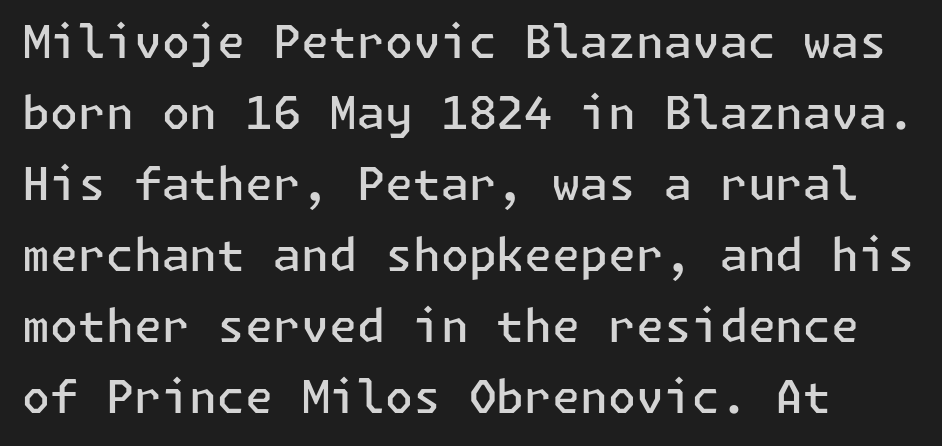
Q: Is the text bold? A: Semi-bold.
Q: Is the text italic (slanted)? A: No, it is upright.
Q: Is the typeface a serif or a sans-serif typeface? A: Sans-serif.
Q: Is the text underlined? A: No.
Q: Is the spacing between letters normal or unusually wide? A: Normal.
Q: Is the spacing between lines tight, normal or loose? A: Normal.
Q: Width (condensed, normal, or wide)? A: Normal.
Q: Stroke contrast? A: Low.
Q: x-height? A: Medium.
